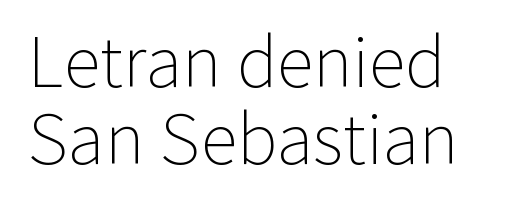
The image shows 68 px light sans-serif type, upright; set left-aligned, tight line spacing (1.13x), normal letter spacing, not underlined; low stroke contrast and a medium x-height.
